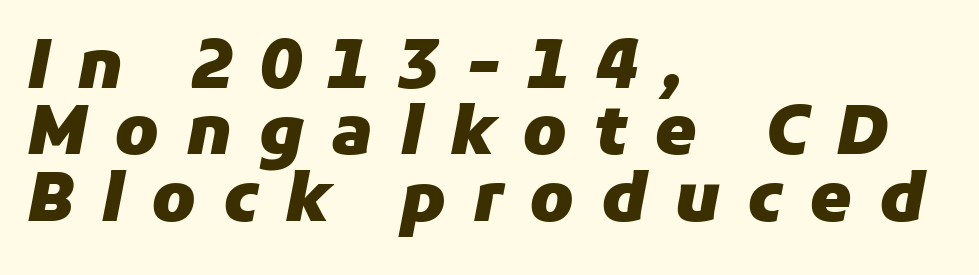
The sample has been set heavy, in full bold. A typesetter would call this proportional, since set widths differ per character. This sample is left-justified, so line endings fall wherever the words run out. Descender tails drop into unmarked territory. How would I describe the line gaps? Narrow and economical.
